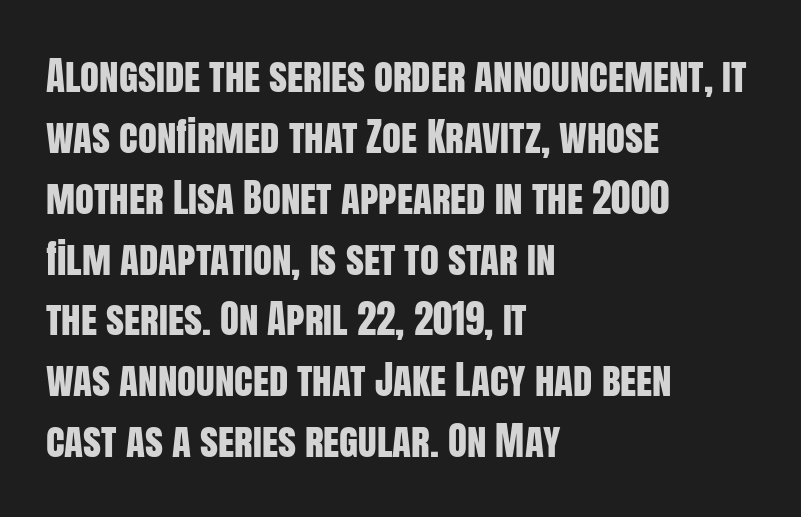
{"serif": "no", "italic": "no", "width": "condensed", "stroke_contrast": "low", "x_height": "large", "monospaced": "no", "underline": "no", "align": "left", "line_spacing": "normal", "line_spacing_ratio": 1.56, "letter_spacing": "normal", "letter_spacing_em": 0.0, "glyph_px": 39}
